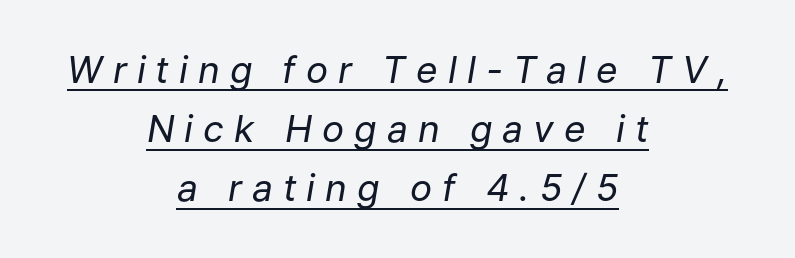
Q: Is the text bold? A: No.
Q: Is the text italic (slanted)? A: Yes, it leans right by about 9 degrees.
Q: Is the text underlined? A: Yes.
Q: How is the paragraph aligned? A: Centered.
Q: Is the spacing between letters normal or unusually wide? A: Unusually wide.
Q: Is the spacing between lines tight, normal or loose? A: Normal.
Q: Width (condensed, normal, or wide)? A: Normal.
Q: Stroke contrast? A: Low.
Q: x-height? A: Medium.
Q: Monospaced? A: No.
